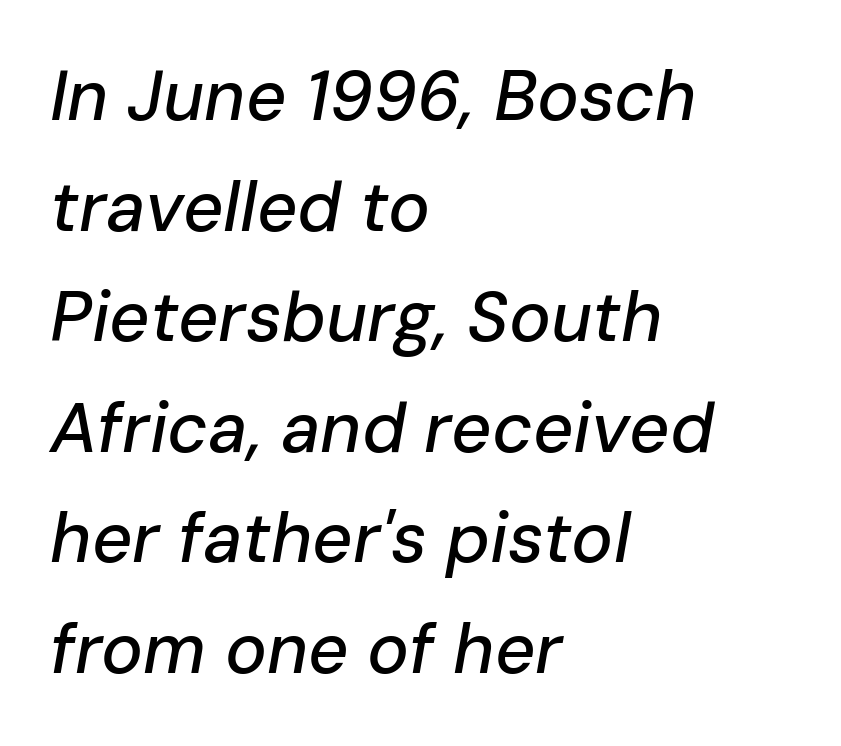
Q: Is the text italic (slanted)? A: Yes, it leans right by about 10 degrees.
Q: Is the text underlined? A: No.
Q: How is the paragraph aligned? A: Left-aligned.
Q: Is the spacing between letters normal or unusually wide? A: Normal.
Q: Is the spacing between lines tight, normal or loose? A: Normal.
Q: Width (condensed, normal, or wide)? A: Normal.
Q: Stroke contrast? A: Low.
Q: x-height? A: Medium.
Q: Monospaced? A: No.
